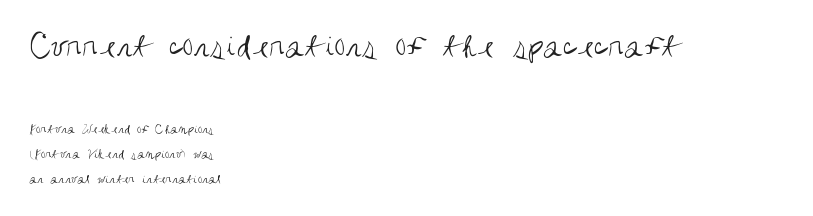
Q: Is the text bold? A: No.
Q: Is the typeface a serif or a sans-serif typeface? A: Sans-serif.
Q: Is the text underlined? A: No.
Q: How is the paragraph aligned? A: Left-aligned.
Q: Is the spacing between letters normal or unusually wide? A: Normal.
Q: Which block of text is set in a larger size, the first (top) or the second (bottom)? A: The first (top) one.
Q: Width (condensed, normal, or wide)? A: Condensed.
Q: Stroke contrast? A: Medium.
Q: x-height? A: Large.
Q: Monospaced? A: No.
